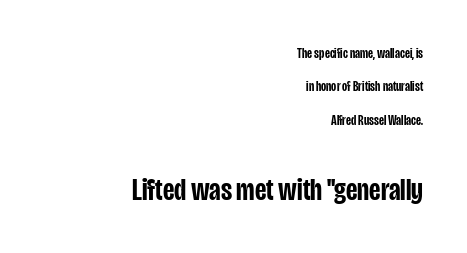
Q: Is the text bold? A: Semi-bold.
Q: Is the text italic (slanted)? A: No, it is upright.
Q: Is the typeface a serif or a sans-serif typeface? A: Sans-serif.
Q: Is the text underlined? A: No.
Q: How is the paragraph aligned? A: Right-aligned.
Q: Is the spacing between letters normal or unusually wide? A: Normal.
Q: Is the spacing between lines tight, normal or loose? A: Loose.
Q: Which block of text is set in a larger size, the first (top) or the second (bottom)? A: The second (bottom) one.
Q: Width (condensed, normal, or wide)? A: Condensed.
Q: Stroke contrast? A: Low.
Q: x-height? A: Large.
Q: Monospaced? A: No.
